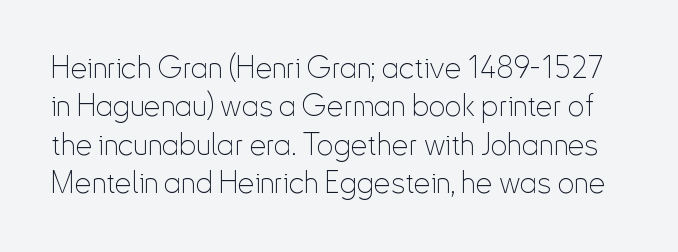
{"serif": "no", "italic": "no", "bold": "no", "weight": "thin", "width": "condensed", "stroke_contrast": "low", "x_height": "small", "monospaced": "no", "underline": "no", "line_spacing": "normal", "line_spacing_ratio": 1.28, "letter_spacing": "normal", "letter_spacing_em": 0.0, "glyph_px": 30}
